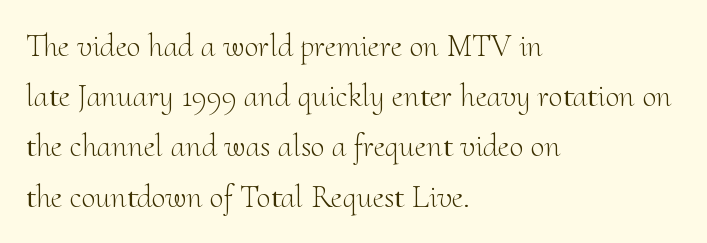
{"serif": "yes", "italic": "no", "bold": "no", "weight": "light", "width": "normal", "stroke_contrast": "medium", "x_height": "small", "monospaced": "no", "underline": "no", "align": "left", "line_spacing": "normal", "line_spacing_ratio": 1.57, "letter_spacing": "normal", "letter_spacing_em": 0.0, "glyph_px": 32}
